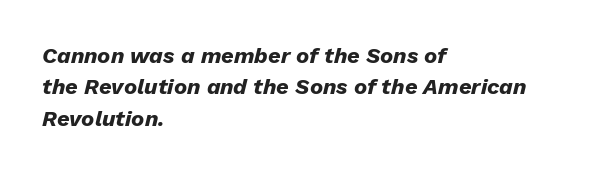
Tracking here is standard; glyphs follow each other at the usual distance. When letters slant like this, we call the style italic. The space directly below the letters is spotless. The sample has been set heavy, in full bold.
